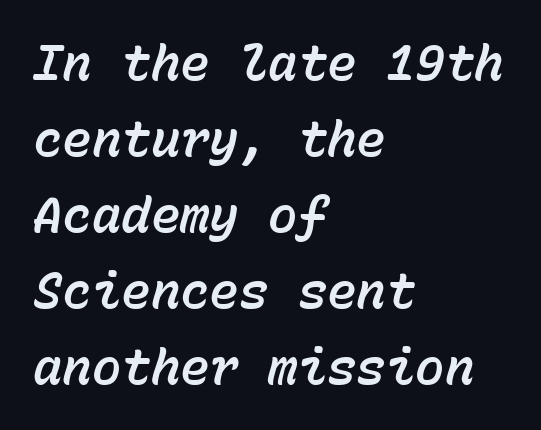
Every character here occupies the same horizontal width, giving the sample a typewriter-like rhythm. Compared with ordinary roman type, these characters are visibly tilted. A typesetter would call this leading conventional body-copy spacing. The rendering anchors every line to the left-hand side. This sample uses plain, unmodified letter spacing.
